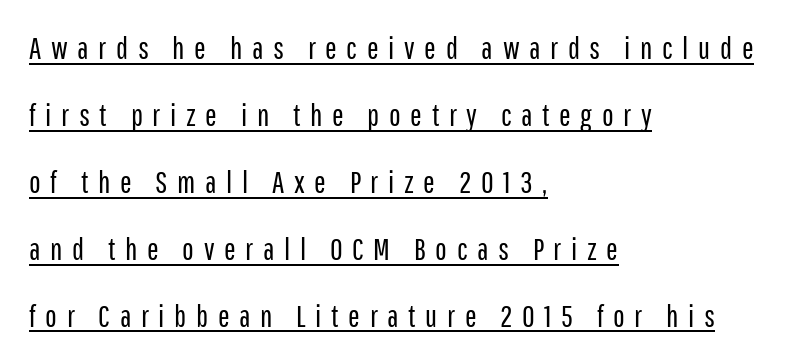
The image shows 31 px regular-weight, condensed sans-serif type, upright; set left-aligned, loose line spacing (2.16x), unusually wide letter spacing (+0.31 em), underlined; low stroke contrast and a medium x-height.
